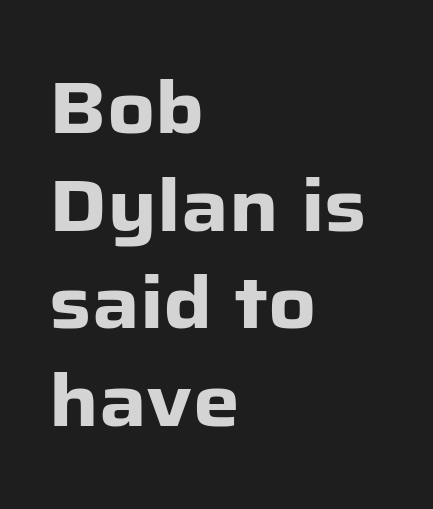
{"serif": "no", "italic": "no", "bold": "yes", "weight": "heavy", "width": "normal", "stroke_contrast": "low", "x_height": "medium", "monospaced": "no", "underline": "no", "align": "left", "line_spacing": "normal", "line_spacing_ratio": 1.32, "letter_spacing": "normal", "letter_spacing_em": 0.0, "glyph_px": 74}
